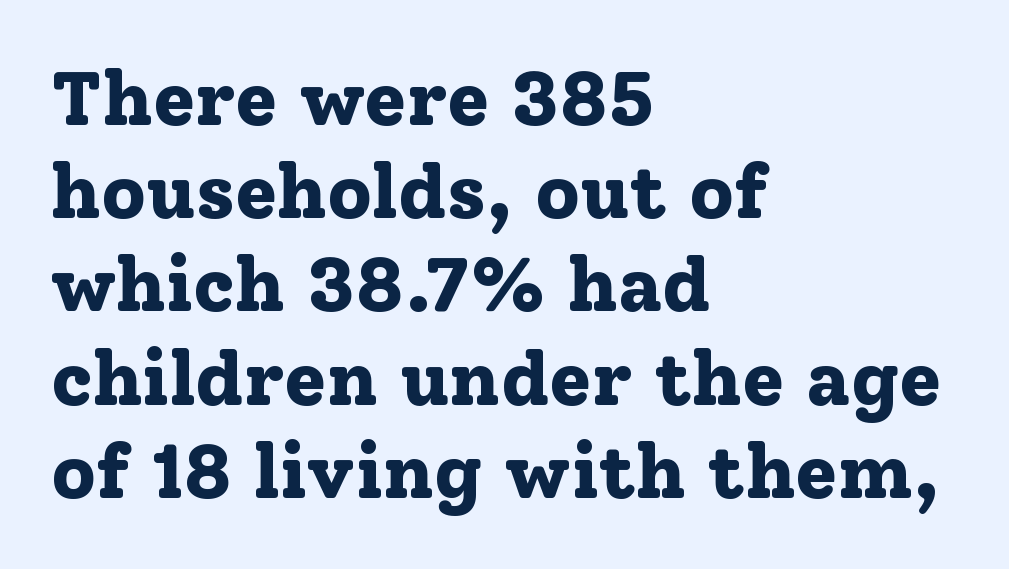
Q: Is the text bold? A: Yes.
Q: Is the text italic (slanted)? A: No, it is upright.
Q: Is the typeface a serif or a sans-serif typeface? A: Serif.
Q: Is the text underlined? A: No.
Q: How is the paragraph aligned? A: Left-aligned.
Q: Is the spacing between letters normal or unusually wide? A: Normal.
Q: Width (condensed, normal, or wide)? A: Normal.
Q: Stroke contrast? A: Low.
Q: x-height? A: Medium.
Q: Monospaced? A: No.
